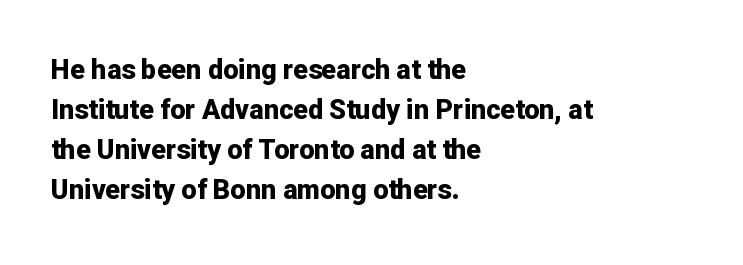
A student would call this left alignment; a typographer would say flush left, rag right. Lines of text with bare space underneath. Does the weight exceed regular? Yes, all the way to bold. Posture: vertical. The rows are spaced the way most documents space them. In terms of letterspacing, this is plain default setting.
